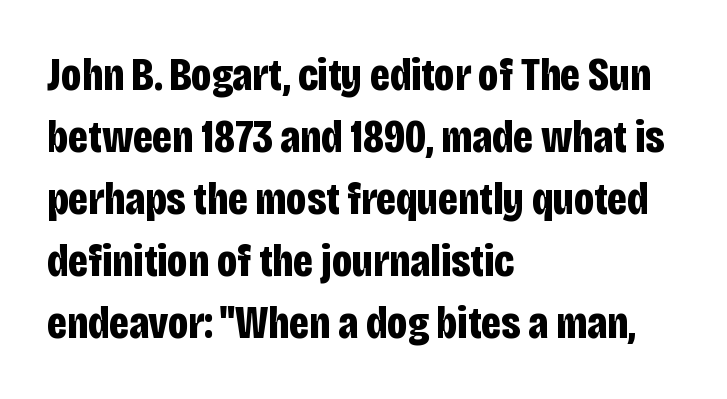
The letterforms sit shoulder to shoulder at normal distance. The passage shown is typed in a proportional face where columns would drift. A clean baseline with only descenders dipping below it. The type family on display is of the sans-serif kind. These words are printed bold, with thick strokes throughout.
